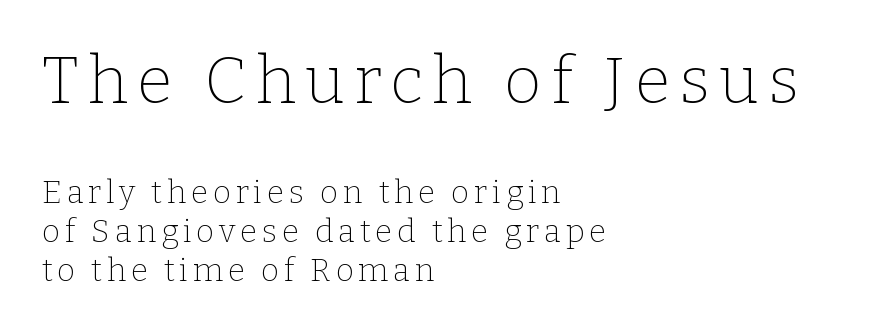
{"serif": "yes", "italic": "no", "bold": "no", "weight": "thin", "width": "normal", "stroke_contrast": "low", "x_height": "medium", "monospaced": "no", "underline": "no", "align": "left", "line_spacing_ratio": 1.22, "larger_block": "first", "size_ratio": 2.03, "glyph_px": 65}
